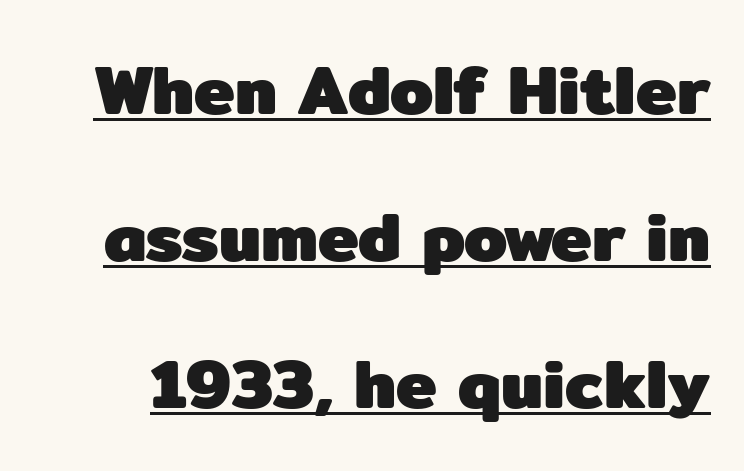
The image shows 69 px heavy sans-serif type, upright; set loose line spacing (2.13x), normal letter spacing, underlined; low stroke contrast and a medium x-height.
